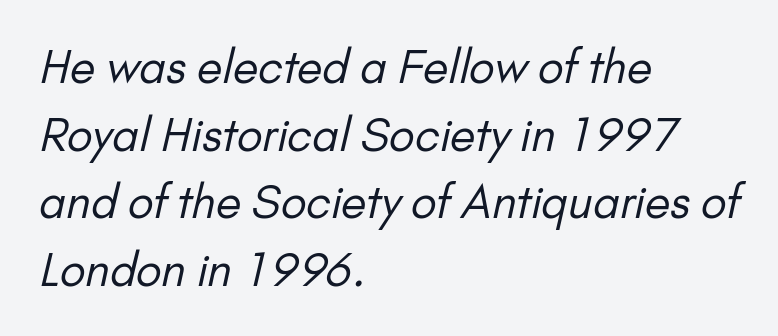
Notice how descenders clear the ascenders below comfortably — that's standard leading. The typesetting does not lean heavy: it is not bold. Just letters on the line, the space beneath them empty. Letter spacing: default.
